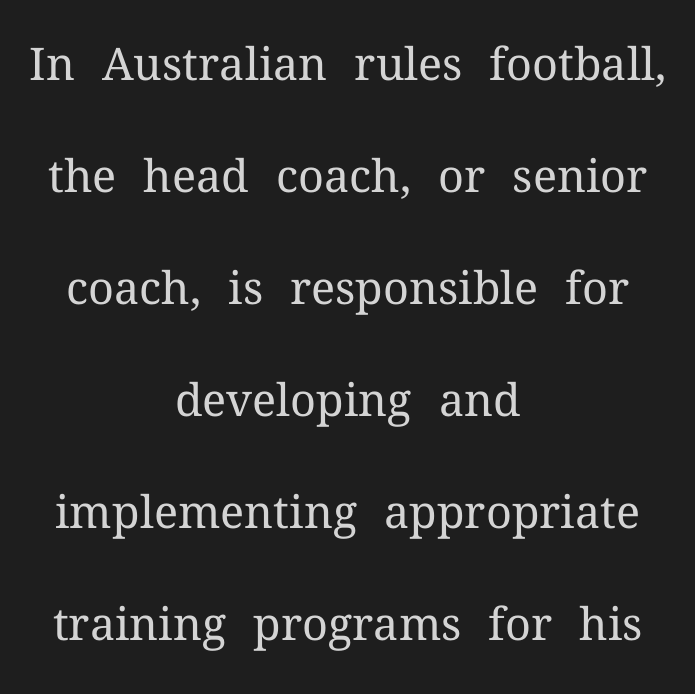
Q: Is the text bold? A: No.
Q: Is the text italic (slanted)? A: No, it is upright.
Q: Is the typeface a serif or a sans-serif typeface? A: Serif.
Q: Is the text underlined? A: No.
Q: How is the paragraph aligned? A: Centered.
Q: Is the spacing between letters normal or unusually wide? A: Normal.
Q: Is the spacing between lines tight, normal or loose? A: Loose.
Q: Width (condensed, normal, or wide)? A: Normal.
Q: Stroke contrast? A: Medium.
Q: x-height? A: Medium.
Q: Monospaced? A: No.
